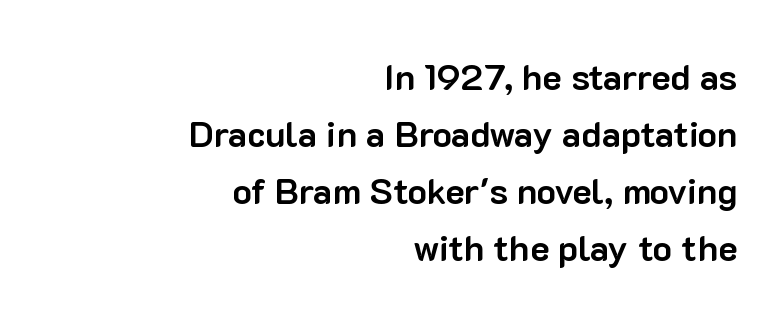
The image shows 36 px bold sans-serif type, upright; set right-aligned, normal line spacing (1.58x), normal letter spacing, not underlined; low stroke contrast and a medium x-height.
